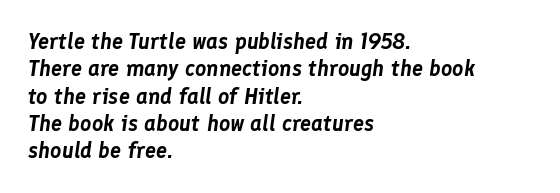
Q: Is the text italic (slanted)? A: Yes, it leans right by about 8 degrees.
Q: Is the text underlined? A: No.
Q: How is the paragraph aligned? A: Left-aligned.
Q: Is the spacing between letters normal or unusually wide? A: Normal.
